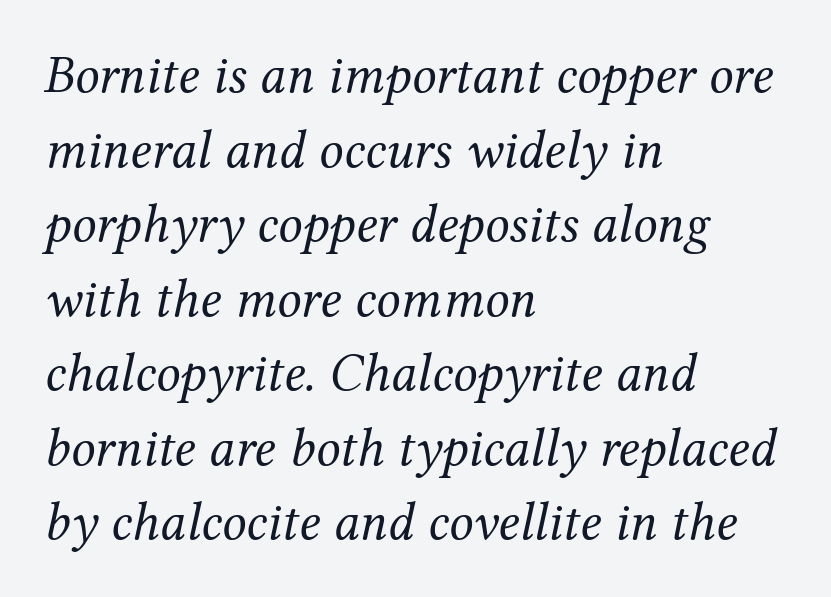
Q: Is the text bold? A: No.
Q: Is the text italic (slanted)? A: Yes, it leans right by about 12 degrees.
Q: Is the typeface a serif or a sans-serif typeface? A: Serif.
Q: Is the text underlined? A: No.
Q: How is the paragraph aligned? A: Left-aligned.
Q: Is the spacing between letters normal or unusually wide? A: Normal.
Q: Is the spacing between lines tight, normal or loose? A: Normal.
Q: Width (condensed, normal, or wide)? A: Normal.
Q: Stroke contrast? A: Medium.
Q: x-height? A: Medium.
Q: Monospaced? A: No.
